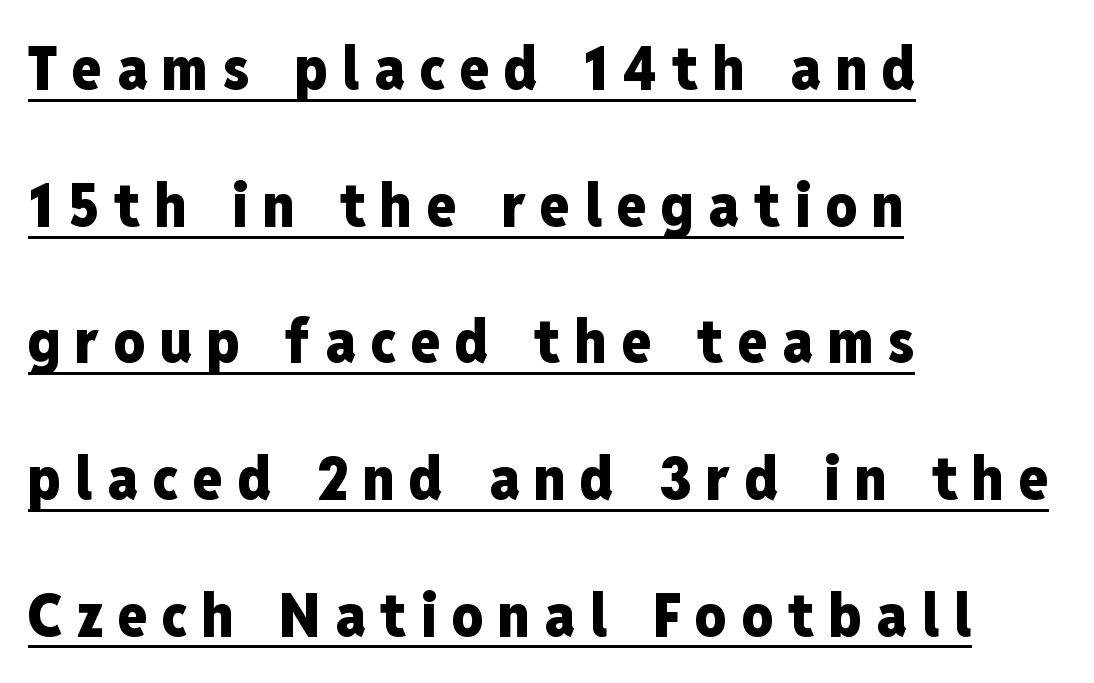
The image shows 61 px heavy, condensed sans-serif type, upright; set left-aligned, loose line spacing (2.24x), unusually wide letter spacing (+0.24 em), underlined; low stroke contrast and a medium x-height.
